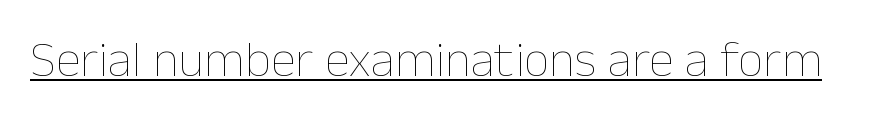
{"italic": "no", "bold": "no", "weight": "thin", "width": "normal", "stroke_contrast": "low", "x_height": "medium", "monospaced": "no", "underline": "yes", "letter_spacing": "normal", "letter_spacing_em": 0.0, "glyph_px": 51}
